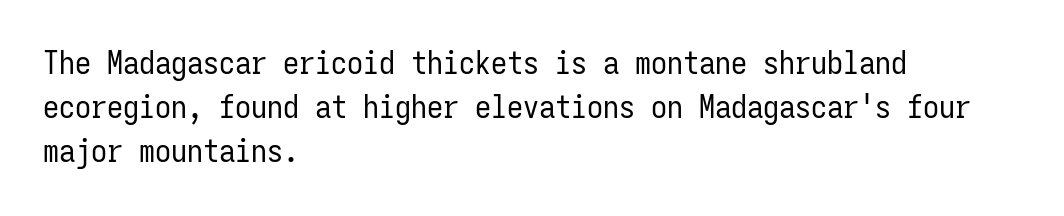
{"serif": "no", "italic": "no", "bold": "no", "weight": "regular", "width": "condensed", "stroke_contrast": "low", "x_height": "medium", "monospaced": "yes", "underline": "no", "align": "left", "line_spacing": "normal", "line_spacing_ratio": 1.38, "letter_spacing": "normal", "letter_spacing_em": 0.0, "glyph_px": 32}
